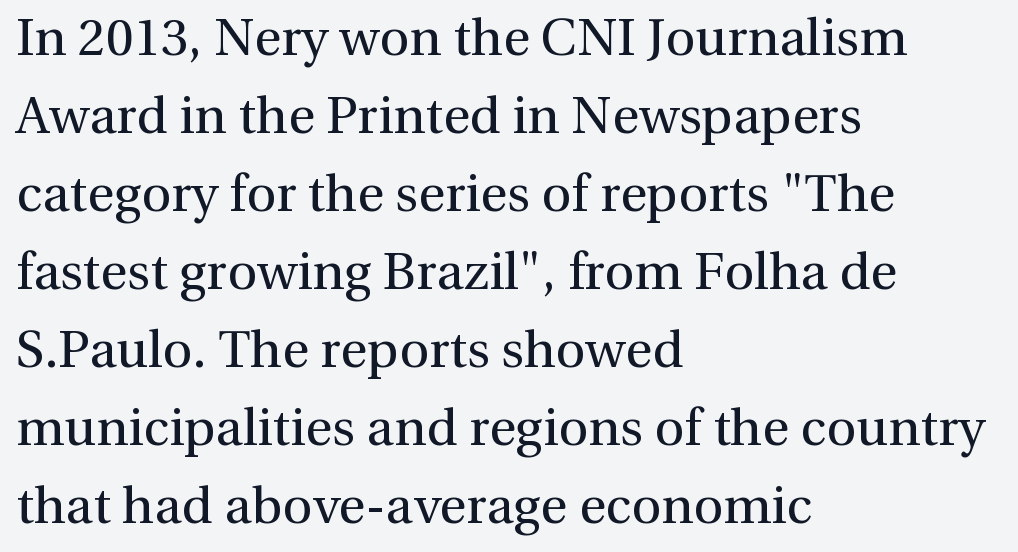
The image shows 52 px regular-weight serif type, upright; set left-aligned, normal line spacing (1.5x), normal letter spacing, not underlined; a medium x-height.
